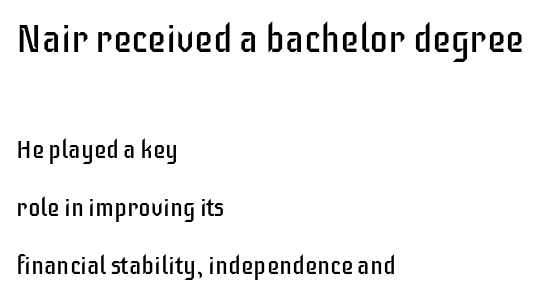
Which chunk is bigger? The first one — the top block dwarfs the bottom. Stroke thickness stays within the range of a standard reading face or lighter. The letters carry no serifs — their stems end cleanly without finishing strokes. Typeset ragged right — the left edge is the straight one.
